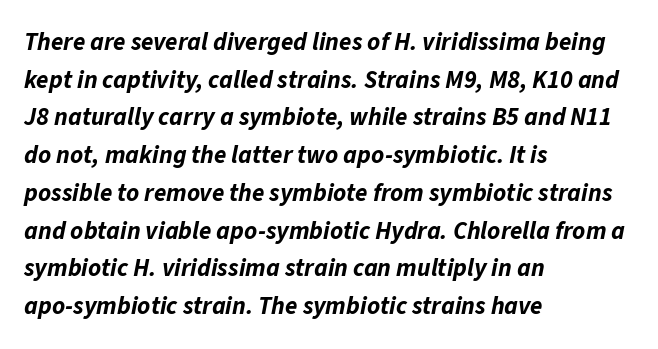
The image shows 25 px bold type, italic (leaning right); set left-aligned, normal line spacing (1.51x), normal letter spacing, not underlined.
